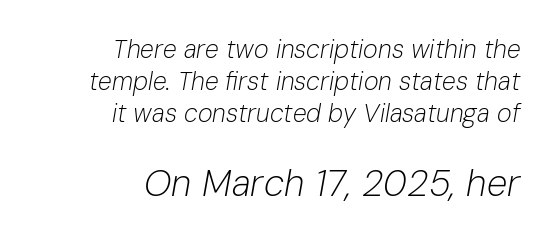
Quick note: underline off. Top chunk: small. Bottom chunk: large. An italicized treatment has been applied to the whole sample. The gaps between neighbouring characters are ordinary and unremarkable. The paragraph has a hard right edge and a soft left edge.
